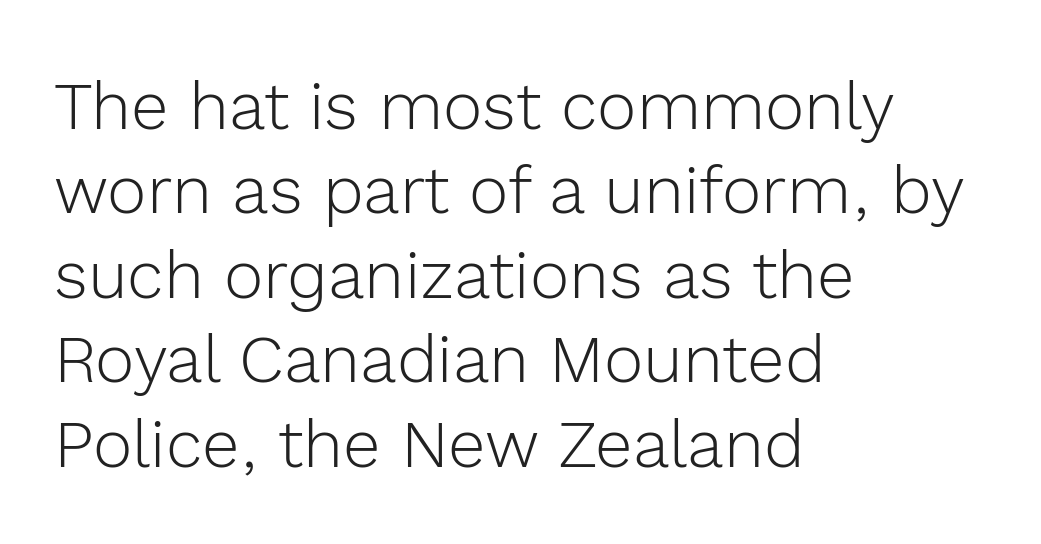
The image shows 67 px light sans-serif type, upright; set left-aligned, normal line spacing (1.26x), normal letter spacing, not underlined; a medium x-height.
